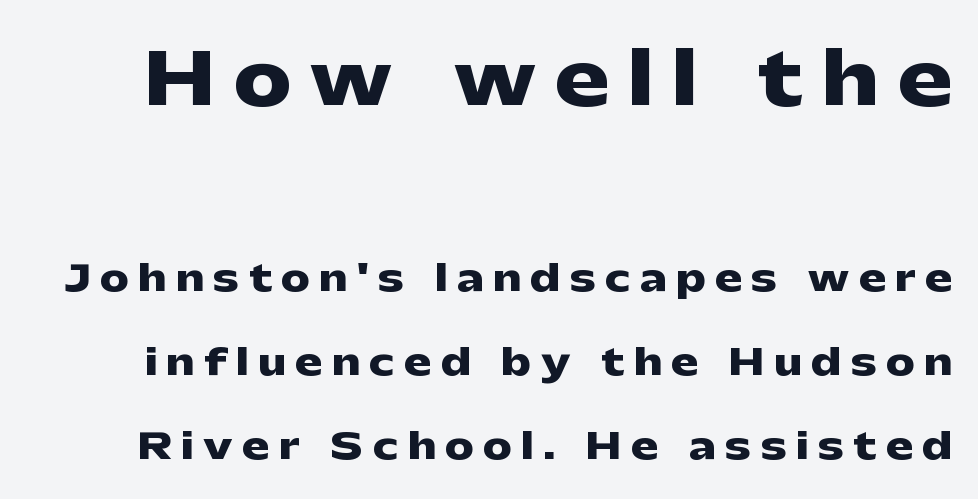
Q: Is the text bold? A: Yes.
Q: Is the text italic (slanted)? A: No, it is upright.
Q: Is the typeface a serif or a sans-serif typeface? A: Sans-serif.
Q: Is the text underlined? A: No.
Q: Is the spacing between letters normal or unusually wide? A: Unusually wide.
Q: Is the spacing between lines tight, normal or loose? A: Loose.
Q: Which block of text is set in a larger size, the first (top) or the second (bottom)? A: The first (top) one.
Q: Width (condensed, normal, or wide)? A: Wide.
Q: Stroke contrast? A: Low.
Q: x-height? A: Medium.
Q: Monospaced? A: No.
